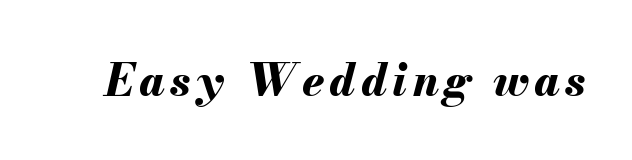
The image shows 44 px bold type, italic (leaning right); set not underlined; medium stroke contrast and a small x-height.
